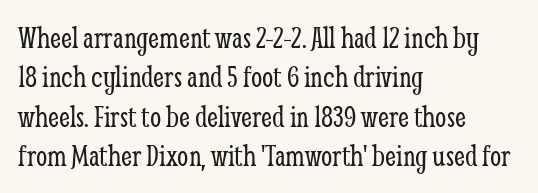
The image shows 32 px light, condensed serif type, upright; set left-aligned, line spacing 1.23x, normal letter spacing, not underlined; low stroke contrast and a medium x-height.
